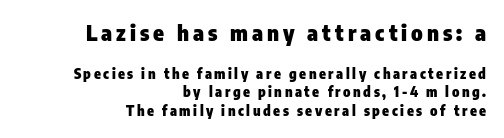
Q: Is the text bold? A: Yes.
Q: Is the text italic (slanted)? A: No, it is upright.
Q: Is the text underlined? A: No.
Q: How is the paragraph aligned? A: Right-aligned.
Q: Is the spacing between lines tight, normal or loose? A: Normal.
Q: Which block of text is set in a larger size, the first (top) or the second (bottom)? A: The first (top) one.
